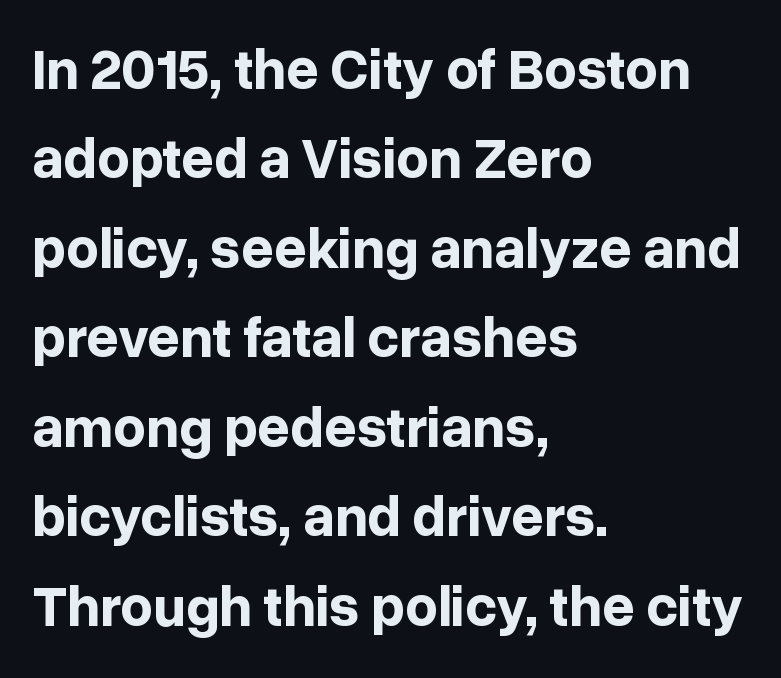
Q: Is the text bold? A: Yes.
Q: Is the text italic (slanted)? A: No, it is upright.
Q: Is the typeface a serif or a sans-serif typeface? A: Sans-serif.
Q: Is the text underlined? A: No.
Q: How is the paragraph aligned? A: Left-aligned.
Q: Is the spacing between letters normal or unusually wide? A: Normal.
Q: Is the spacing between lines tight, normal or loose? A: Normal.
Q: Width (condensed, normal, or wide)? A: Normal.
Q: Stroke contrast? A: Low.
Q: x-height? A: Medium.
Q: Monospaced? A: No.
